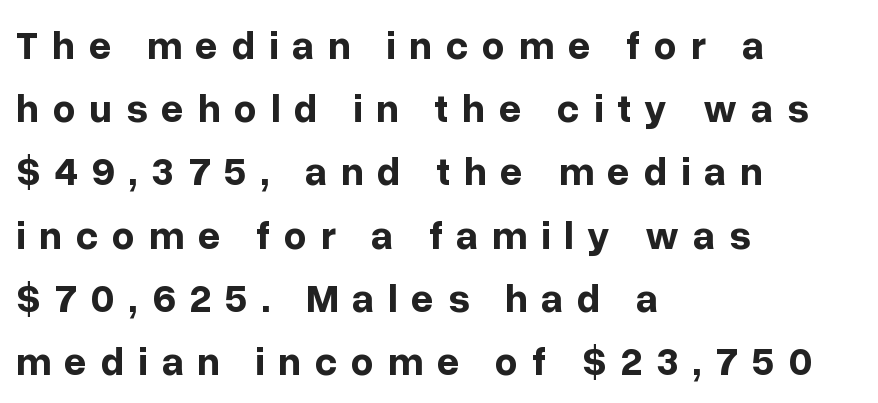
The image shows 40 px bold sans-serif type, upright; set left-aligned, normal line spacing (1.58x), unusually wide letter spacing (+0.34 em), not underlined; low stroke contrast and a medium x-height.
